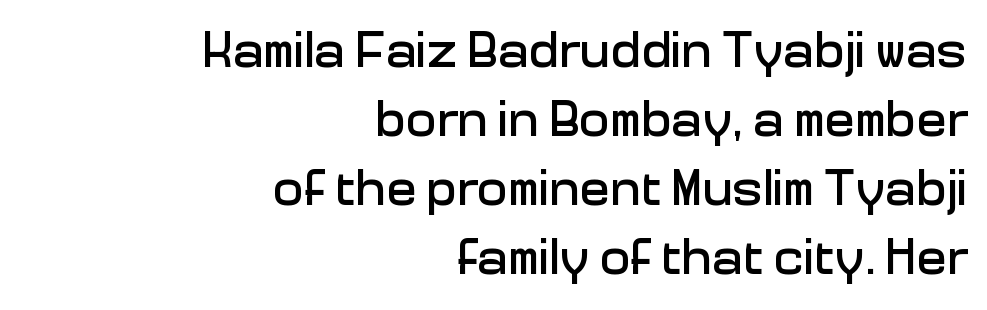
The image shows 51 px sans-serif type, upright; set right-aligned, normal line spacing (1.35x), normal letter spacing, not underlined; low stroke contrast and a medium x-height.
